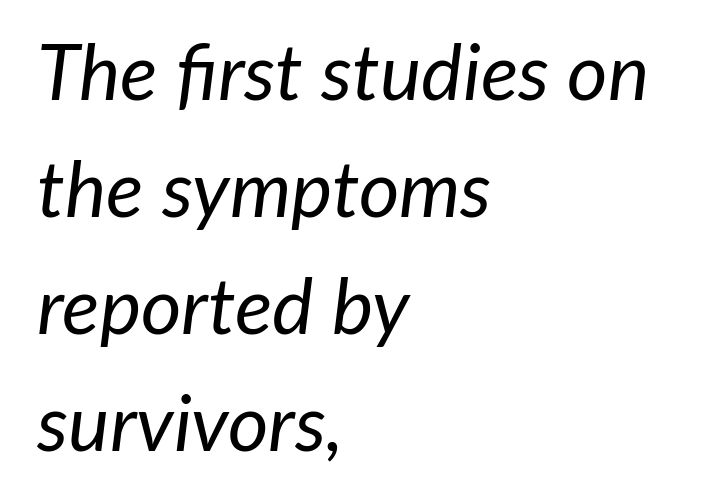
Q: Is the text bold? A: No.
Q: Is the text italic (slanted)? A: Yes, it leans right by about 7 degrees.
Q: Is the text underlined? A: No.
Q: How is the paragraph aligned? A: Left-aligned.
Q: Is the spacing between letters normal or unusually wide? A: Normal.
Q: Is the spacing between lines tight, normal or loose? A: Normal.
Q: Width (condensed, normal, or wide)? A: Normal.
Q: Stroke contrast? A: Low.
Q: x-height? A: Medium.
Q: Monospaced? A: No.
